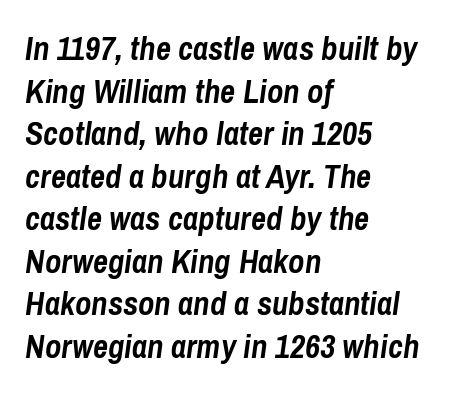
{"italic": "yes", "lean": "right", "slant_degrees": 8, "bold": "yes", "weight": "semibold", "width": "condensed", "stroke_contrast": "low", "x_height": "medium", "monospaced": "no", "underline": "no", "align": "left", "line_spacing": "normal", "line_spacing_ratio": 1.29, "letter_spacing": "normal", "letter_spacing_em": 0.0, "glyph_px": 33}
